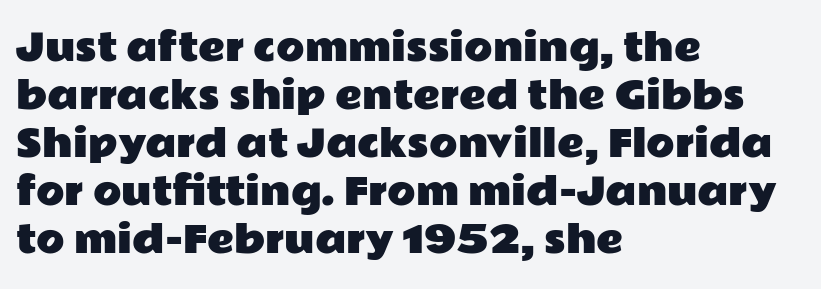
{"serif": "no", "italic": "no", "width": "wide", "stroke_contrast": "low", "x_height": "medium", "monospaced": "no", "underline": "no", "align": "left", "line_spacing": "normal", "line_spacing_ratio": 1.3, "letter_spacing": "normal", "letter_spacing_em": 0.0, "glyph_px": 37}
